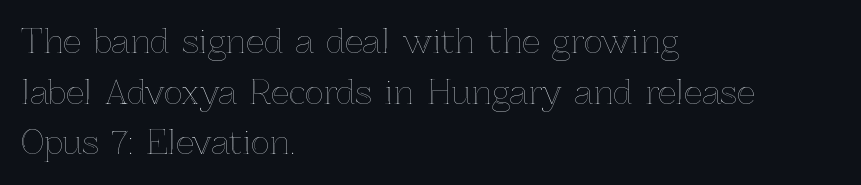
The image shows 32 px text type, upright; set left-aligned, normal line spacing (1.58x), normal letter spacing, not underlined; a medium x-height.
